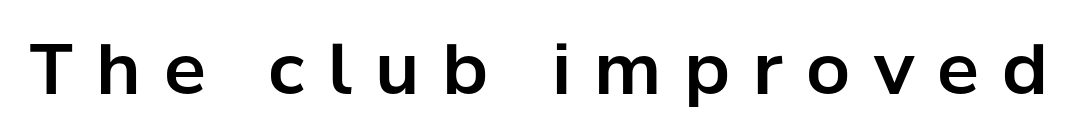
The space beneath each line is pristine and unruled. Stroke terminals: plain, sans-serif. The specimen reads as upright at a glance. Note the varied advance widths — an 'i' is clearly narrower than an 'm'. Tracking here is generous; glyphs stand well apart from one another.
